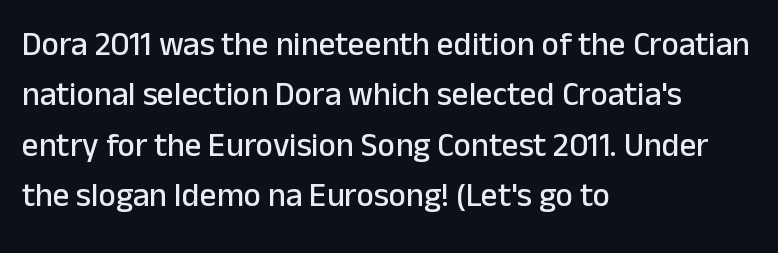
Q: Is the text italic (slanted)? A: No, it is upright.
Q: Is the typeface a serif or a sans-serif typeface? A: Sans-serif.
Q: Is the text underlined? A: No.
Q: How is the paragraph aligned? A: Left-aligned.
Q: Is the spacing between letters normal or unusually wide? A: Normal.
Q: Is the spacing between lines tight, normal or loose? A: Normal.
Q: Width (condensed, normal, or wide)? A: Normal.
Q: Stroke contrast? A: Low.
Q: x-height? A: Medium.
Q: Monospaced? A: No.
